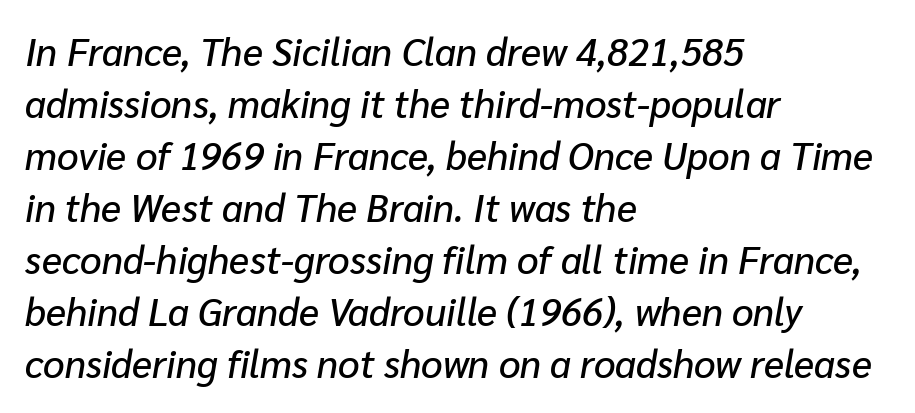
Q: Is the text italic (slanted)? A: Yes, it leans right by about 10 degrees.
Q: Is the text underlined? A: No.
Q: How is the paragraph aligned? A: Left-aligned.
Q: Is the spacing between letters normal or unusually wide? A: Normal.
Q: Is the spacing between lines tight, normal or loose? A: Normal.
Q: Width (condensed, normal, or wide)? A: Normal.
Q: Stroke contrast? A: Low.
Q: x-height? A: Medium.
Q: Monospaced? A: No.
